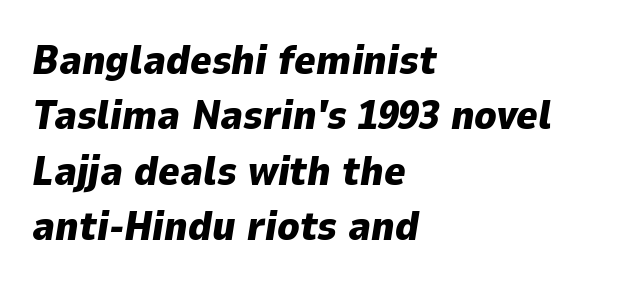
Q: Is the text bold? A: Yes.
Q: Is the text italic (slanted)? A: Yes, it leans right by about 9 degrees.
Q: Is the text underlined? A: No.
Q: How is the paragraph aligned? A: Left-aligned.
Q: Is the spacing between letters normal or unusually wide? A: Normal.
Q: Is the spacing between lines tight, normal or loose? A: Normal.
Q: Width (condensed, normal, or wide)? A: Normal.
Q: Stroke contrast? A: Low.
Q: x-height? A: Medium.
Q: Monospaced? A: No.
